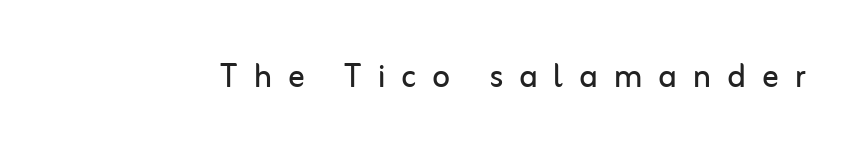
This sample uses a sans-serif face. Varying glyph widths throughout — classic text-font behaviour. The passage shown is not underscored anywhere. Here the glyphs are tracked loosely, breaking word shapes into spaced letters.
